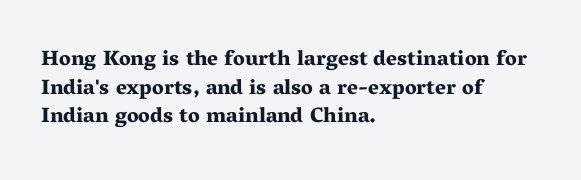
{"italic": "no", "bold": "yes", "underline": "no", "align": "left", "line_spacing": "normal", "line_spacing_ratio": 1.36, "letter_spacing": "normal", "letter_spacing_em": 0.0, "glyph_px": 21}
